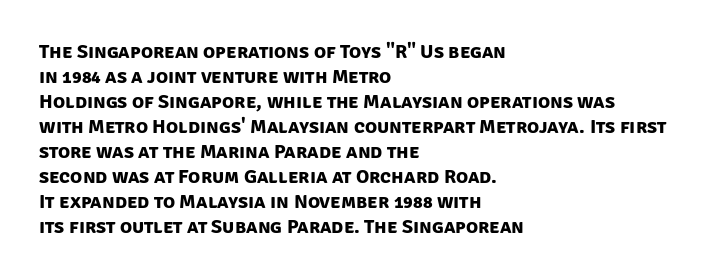
{"bold": "yes", "underline": "no", "align": "left", "line_spacing": "normal", "line_spacing_ratio": 1.25, "letter_spacing": "normal", "letter_spacing_em": 0.0, "glyph_px": 20}
